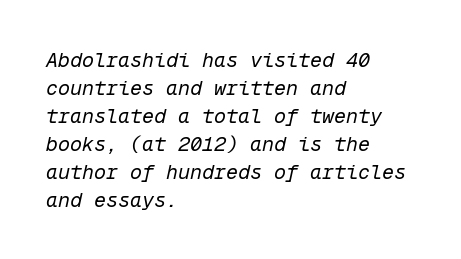
{"italic": "yes", "lean": "right", "slant_degrees": 12, "bold": "no", "underline": "no", "align": "left", "line_spacing": "normal", "line_spacing_ratio": 1.4, "letter_spacing": "normal", "letter_spacing_em": 0.0, "glyph_px": 20}
